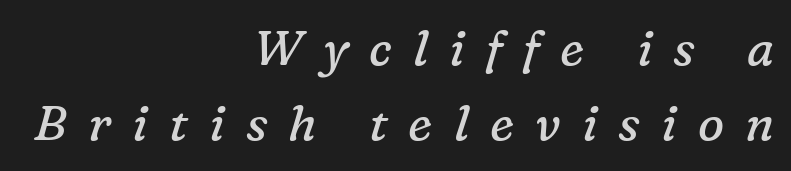
Is the type slanted? Yes — the strokes lean at a clear angle. Someone cranked the tracking dial way up on this one. Summary of vertical rhythm: regular, with standard interline spacing. The face looks like a standard text weight, possibly lighter. One-word summary of the alignment: right. The baseline area is clear.
